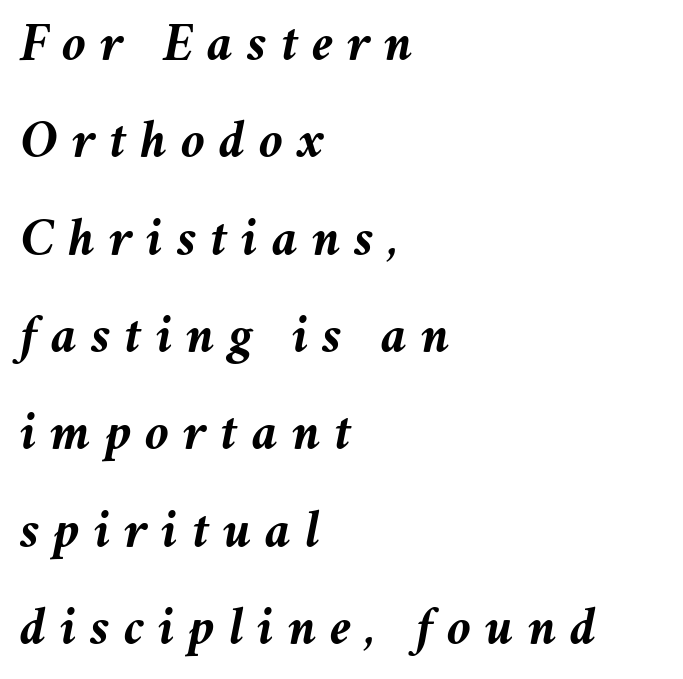
Q: Is the text bold? A: Yes.
Q: Is the text italic (slanted)? A: Yes, it leans right by about 11 degrees.
Q: Is the text underlined? A: No.
Q: How is the paragraph aligned? A: Left-aligned.
Q: Is the spacing between letters normal or unusually wide? A: Unusually wide.
Q: Width (condensed, normal, or wide)? A: Normal.
Q: Stroke contrast? A: Medium.
Q: x-height? A: Medium.
Q: Monospaced? A: No.
